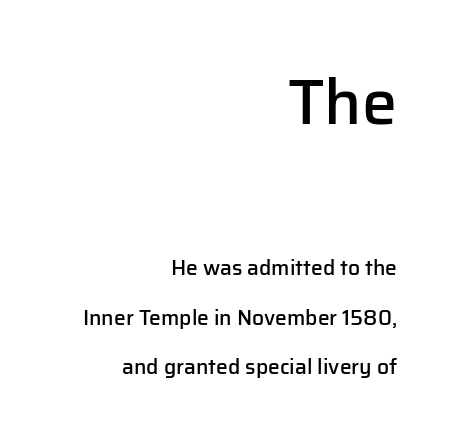
The image shows 63 px semibold sans-serif type, upright; set right-aligned, loose line spacing (2.36x), normal letter spacing, not underlined; the first (top) block is 3.0x larger; low stroke contrast and a medium x-height.
